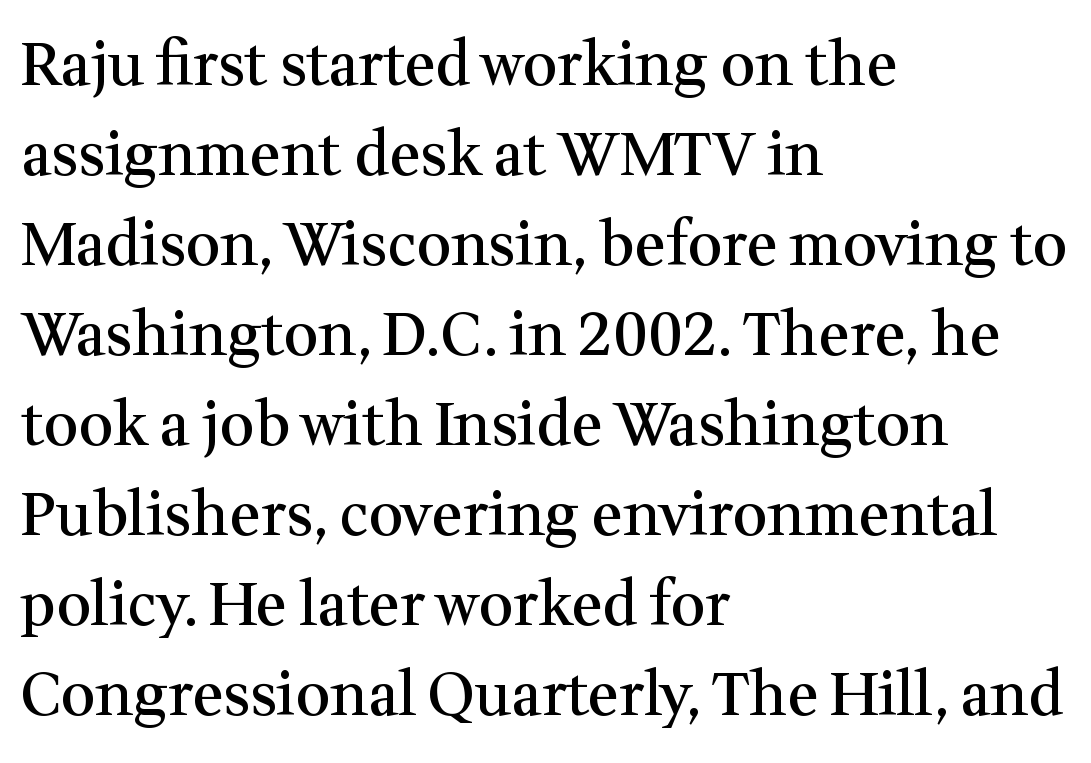
Caption: standard tracking, unaltered. Is the block centered? No — it sits flush against the left margin. The rows are spaced the way most documents space them. Every stem runs plumb, perpendicular to the baseline. How heavy is the stroke? Medium-heavy — a semibold, shy of bold. Descenders are the only things crossing below the line.
